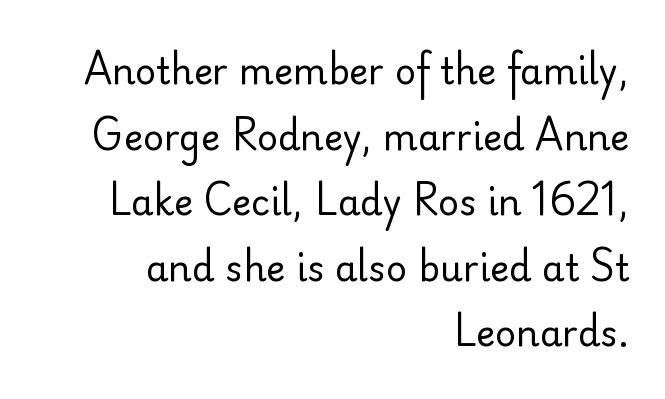
Q: Is the text bold? A: No.
Q: Is the text italic (slanted)? A: No, it is upright.
Q: Is the typeface a serif or a sans-serif typeface? A: Sans-serif.
Q: Is the text underlined? A: No.
Q: How is the paragraph aligned? A: Right-aligned.
Q: Is the spacing between letters normal or unusually wide? A: Normal.
Q: Width (condensed, normal, or wide)? A: Normal.
Q: Stroke contrast? A: Low.
Q: x-height? A: Small.
Q: Monospaced? A: No.
